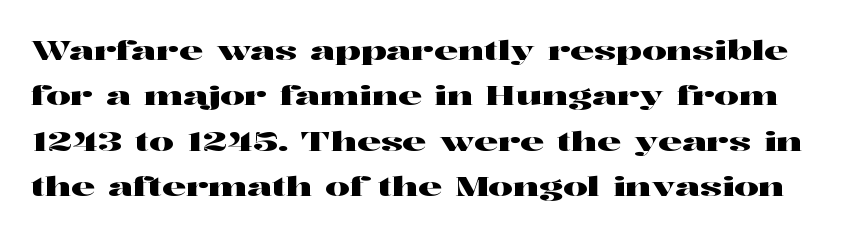
{"italic": "no", "underline": "no", "line_spacing": "normal", "line_spacing_ratio": 1.68, "letter_spacing": "normal", "letter_spacing_em": 0.0, "glyph_px": 27}
